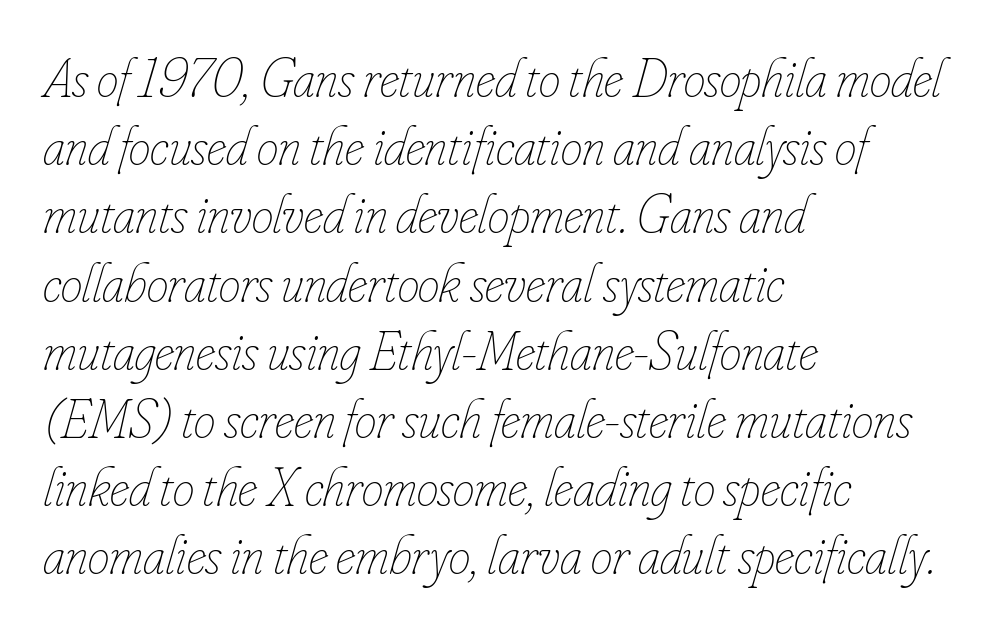
{"italic": "yes", "lean": "right", "slant_degrees": 16, "bold": "no", "weight": "thin", "width": "condensed", "stroke_contrast": "low", "x_height": "small", "monospaced": "no", "underline": "no", "align": "left", "line_spacing_ratio": 1.24, "letter_spacing": "normal", "letter_spacing_em": 0.0, "glyph_px": 55}
